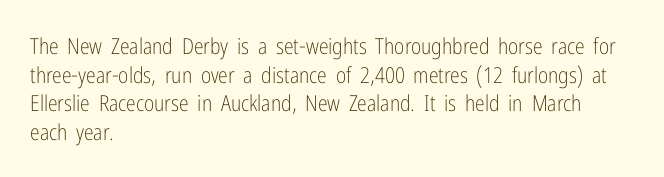
{"italic": "no", "bold": "no", "underline": "no", "align": "left", "line_spacing": "normal", "line_spacing_ratio": 1.3, "letter_spacing": "normal", "letter_spacing_em": 0.0, "glyph_px": 22}
